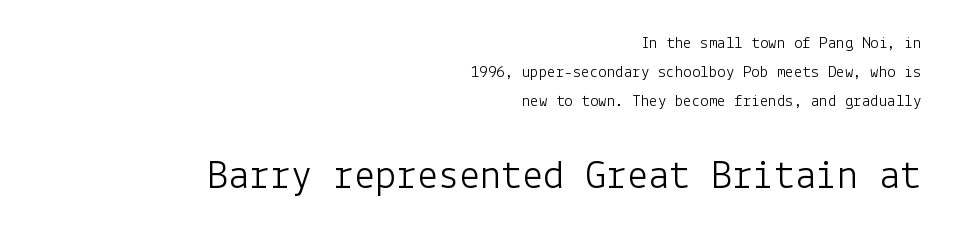
Q: Is the text bold? A: No.
Q: Is the text italic (slanted)? A: No, it is upright.
Q: Is the typeface a serif or a sans-serif typeface? A: Sans-serif.
Q: Is the text underlined? A: No.
Q: How is the paragraph aligned? A: Right-aligned.
Q: Is the spacing between letters normal or unusually wide? A: Normal.
Q: Which block of text is set in a larger size, the first (top) or the second (bottom)? A: The second (bottom) one.
Q: Width (condensed, normal, or wide)? A: Normal.
Q: Stroke contrast? A: Low.
Q: x-height? A: Medium.
